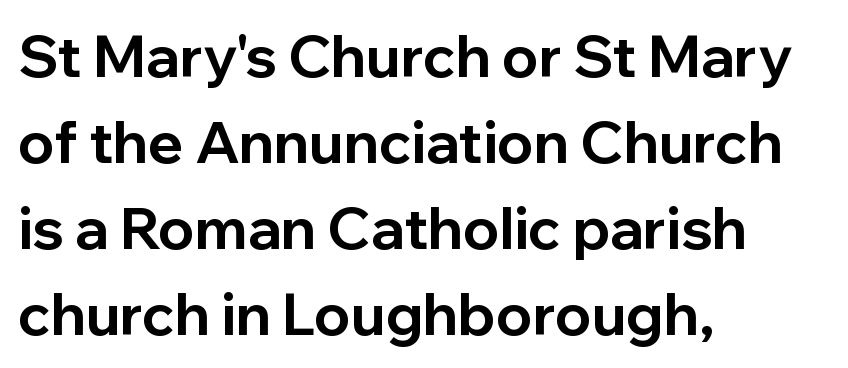
Q: Is the text bold? A: Yes.
Q: Is the text italic (slanted)? A: No, it is upright.
Q: Is the typeface a serif or a sans-serif typeface? A: Sans-serif.
Q: Is the text underlined? A: No.
Q: How is the paragraph aligned? A: Left-aligned.
Q: Is the spacing between letters normal or unusually wide? A: Normal.
Q: Is the spacing between lines tight, normal or loose? A: Normal.
Q: Width (condensed, normal, or wide)? A: Normal.
Q: Stroke contrast? A: Low.
Q: x-height? A: Medium.
Q: Monospaced? A: No.
